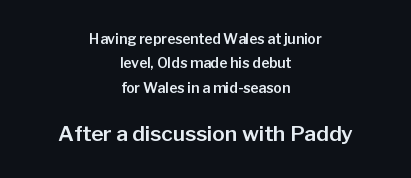
Q: Is the text italic (slanted)? A: No, it is upright.
Q: Is the text underlined? A: No.
Q: How is the paragraph aligned? A: Centered.
Q: Is the spacing between letters normal or unusually wide? A: Normal.
Q: Which block of text is set in a larger size, the first (top) or the second (bottom)? A: The second (bottom) one.
